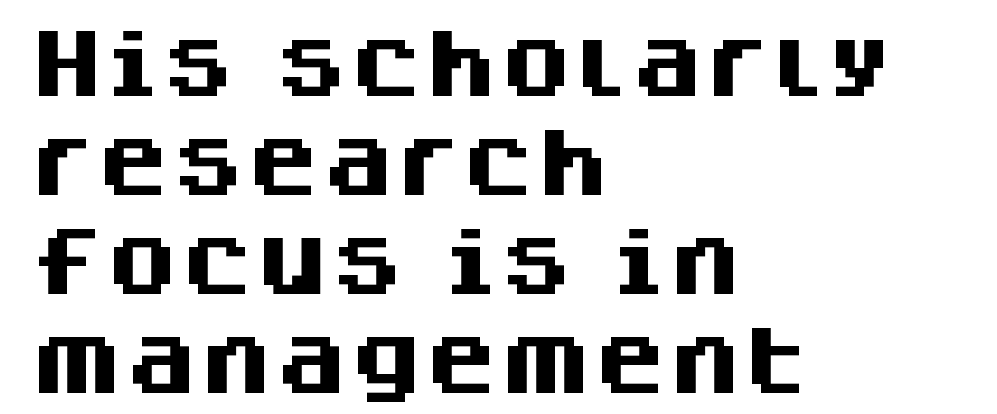
{"serif": "no", "italic": "no", "bold": "yes", "weight": "heavy", "width": "normal", "stroke_contrast": "medium", "x_height": "large", "monospaced": "no", "underline": "no", "align": "left", "line_spacing": "normal", "line_spacing_ratio": 1.32, "letter_spacing": "normal", "letter_spacing_em": 0.0, "glyph_px": 75}
